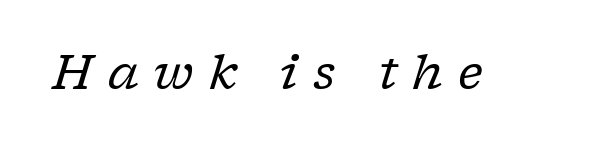
The image shows 47 px regular-weight serif type, italic (leaning right); set unusually wide letter spacing (+0.32 em), not underlined; low stroke contrast and a medium x-height.
